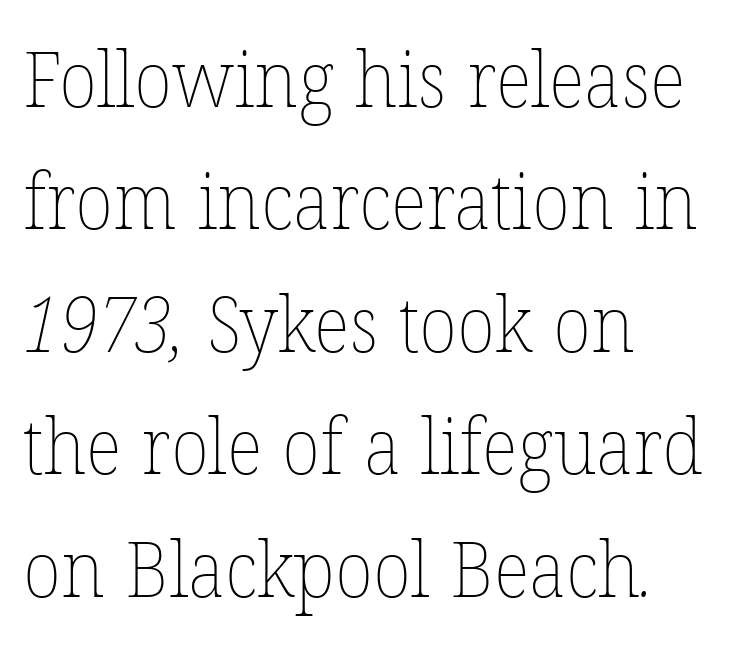
{"bold": "no", "weight": "thin", "width": "normal", "stroke_contrast": "low", "x_height": "medium", "monospaced": "no", "underline": "no", "align": "left", "line_spacing": "normal", "line_spacing_ratio": 1.57, "letter_spacing": "normal", "letter_spacing_em": 0.0, "glyph_px": 78}
